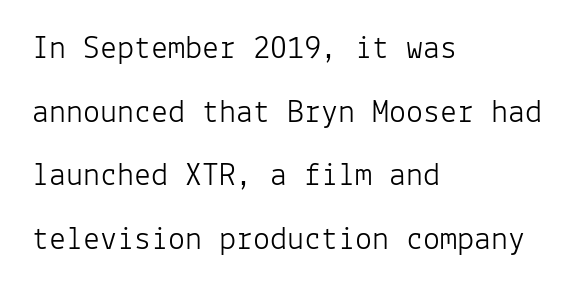
The image shows 34 px light sans-serif type, upright, monospaced; set left-aligned, line spacing 1.87x, normal letter spacing, not underlined; low stroke contrast and a medium x-height.
